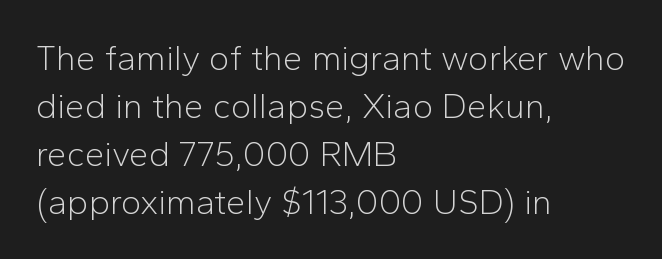
The image shows 35 px light sans-serif type, upright; set left-aligned, normal line spacing (1.37x), normal letter spacing, not underlined; low stroke contrast and a medium x-height.
